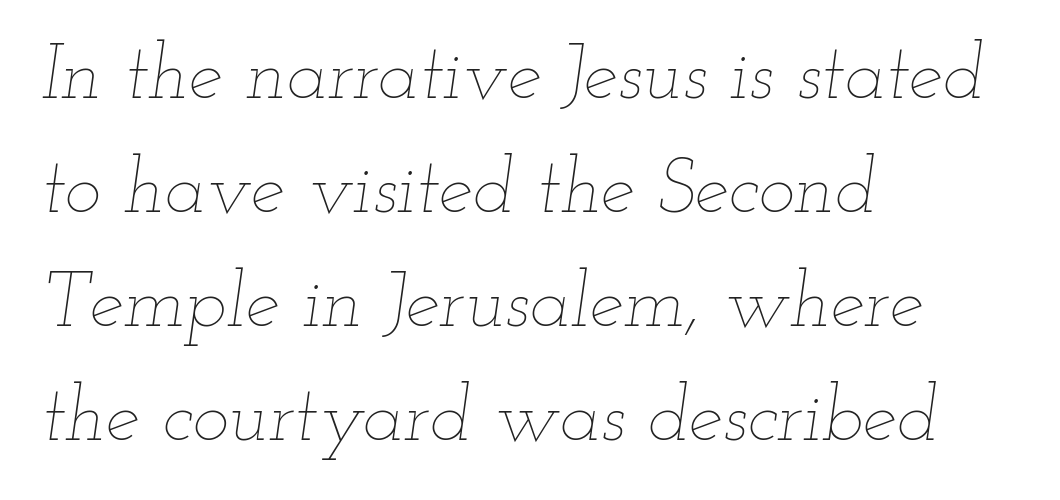
Q: Is the text bold? A: No.
Q: Is the text italic (slanted)? A: Yes, it leans right by about 12 degrees.
Q: Is the text underlined? A: No.
Q: How is the paragraph aligned? A: Left-aligned.
Q: Is the spacing between letters normal or unusually wide? A: Normal.
Q: Is the spacing between lines tight, normal or loose? A: Normal.
Q: Width (condensed, normal, or wide)? A: Wide.
Q: Stroke contrast? A: Low.
Q: x-height? A: Small.
Q: Monospaced? A: No.
